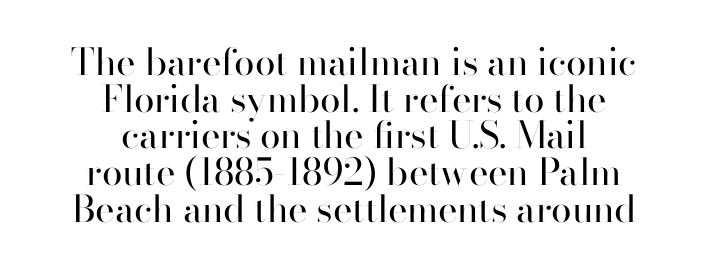
Q: Is the text bold? A: No.
Q: Is the text italic (slanted)? A: No, it is upright.
Q: Is the typeface a serif or a sans-serif typeface? A: Sans-serif.
Q: Is the text underlined? A: No.
Q: How is the paragraph aligned? A: Centered.
Q: Is the spacing between letters normal or unusually wide? A: Normal.
Q: Is the spacing between lines tight, normal or loose? A: Tight.
Q: Width (condensed, normal, or wide)? A: Normal.
Q: Stroke contrast? A: High.
Q: x-height? A: Small.
Q: Monospaced? A: No.
